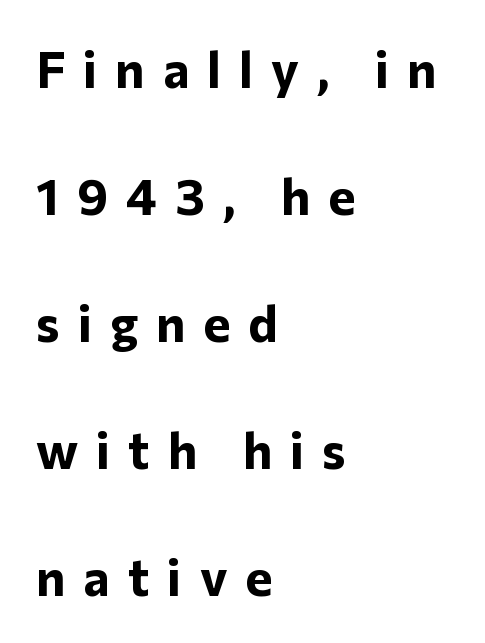
Q: Is the text bold? A: Yes.
Q: Is the text italic (slanted)? A: No, it is upright.
Q: Is the typeface a serif or a sans-serif typeface? A: Sans-serif.
Q: Is the text underlined? A: No.
Q: How is the paragraph aligned? A: Left-aligned.
Q: Is the spacing between letters normal or unusually wide? A: Unusually wide.
Q: Is the spacing between lines tight, normal or loose? A: Loose.
Q: Width (condensed, normal, or wide)? A: Normal.
Q: Stroke contrast? A: Low.
Q: x-height? A: Medium.
Q: Monospaced? A: No.
